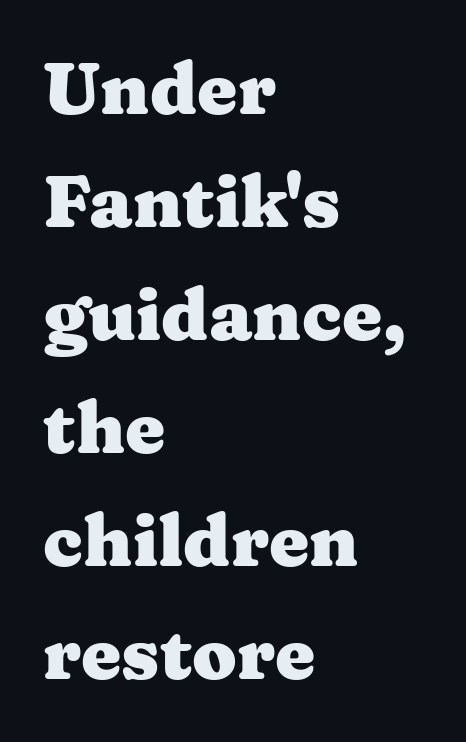
Notice how the passage keeps a crisp vertical edge on the left only. Plenty of ink on the page — the face is bold. A typesetter would mark this as roman, not italic. The face used here is rendered with its standard letterfit.
